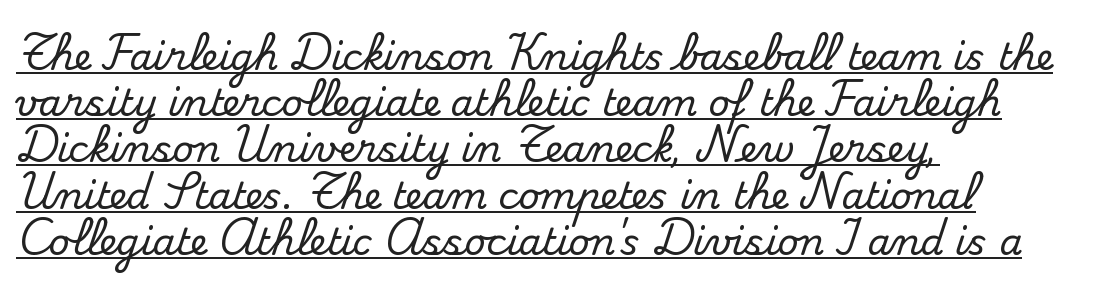
Spacing between characters is what you'd get straight out of the box. Line starts are locked; line ends wander. Do the characters align in a grid? No, the font is proportional.
